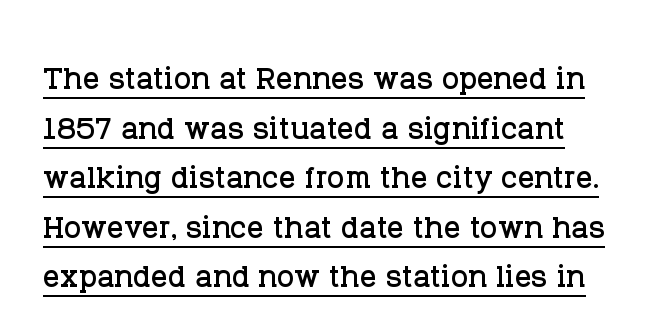
The image shows 41 px serif type, upright; set left-aligned, line spacing 1.21x, normal letter spacing, underlined; low stroke contrast and a large x-height.
